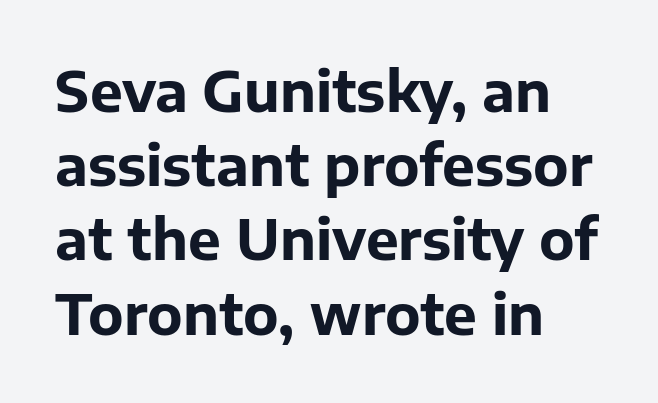
The image shows 55 px bold sans-serif type, upright; set left-aligned, normal line spacing (1.35x), normal letter spacing, not underlined; low stroke contrast and a medium x-height.
